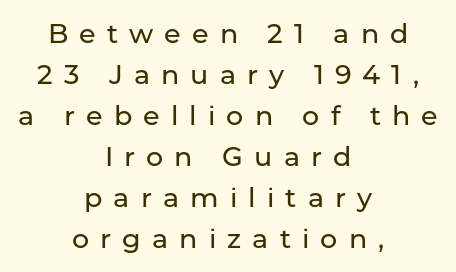
Q: Is the text italic (slanted)? A: No, it is upright.
Q: Is the text underlined? A: No.
Q: How is the paragraph aligned? A: Centered.
Q: Is the spacing between letters normal or unusually wide? A: Unusually wide.
Q: Is the spacing between lines tight, normal or loose? A: Normal.
